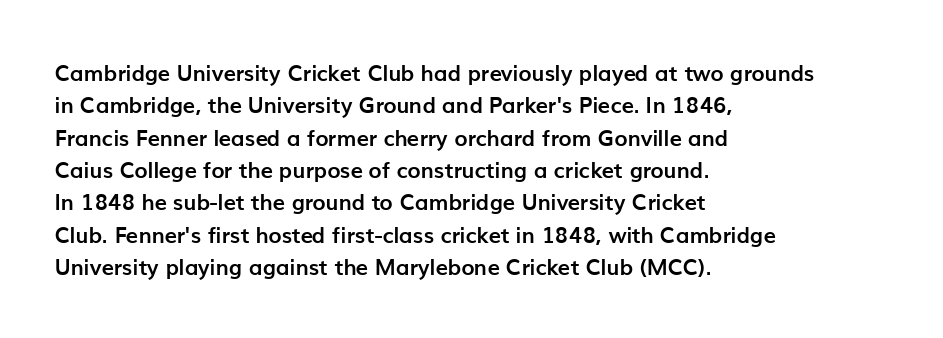
Q: Is the text bold? A: Yes.
Q: Is the text italic (slanted)? A: No, it is upright.
Q: Is the text underlined? A: No.
Q: How is the paragraph aligned? A: Left-aligned.
Q: Is the spacing between letters normal or unusually wide? A: Normal.
Q: Is the spacing between lines tight, normal or loose? A: Normal.
